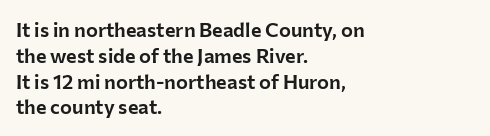
The image shows 20 px text type, upright; set left-aligned, normal line spacing (1.29x), normal letter spacing, not underlined.
